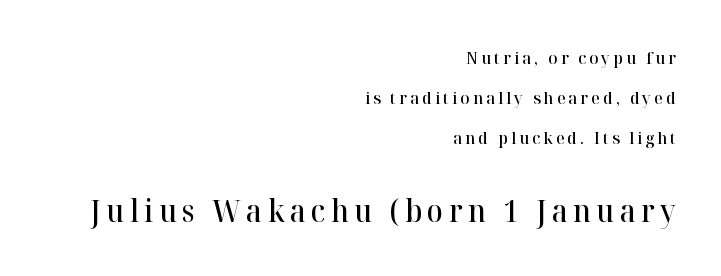
The image shows 30 px semibold serif type, upright; set right-aligned, loose line spacing (2.35x), not underlined; the second (bottom) block is 1.76x larger; high stroke contrast and a medium x-height.
